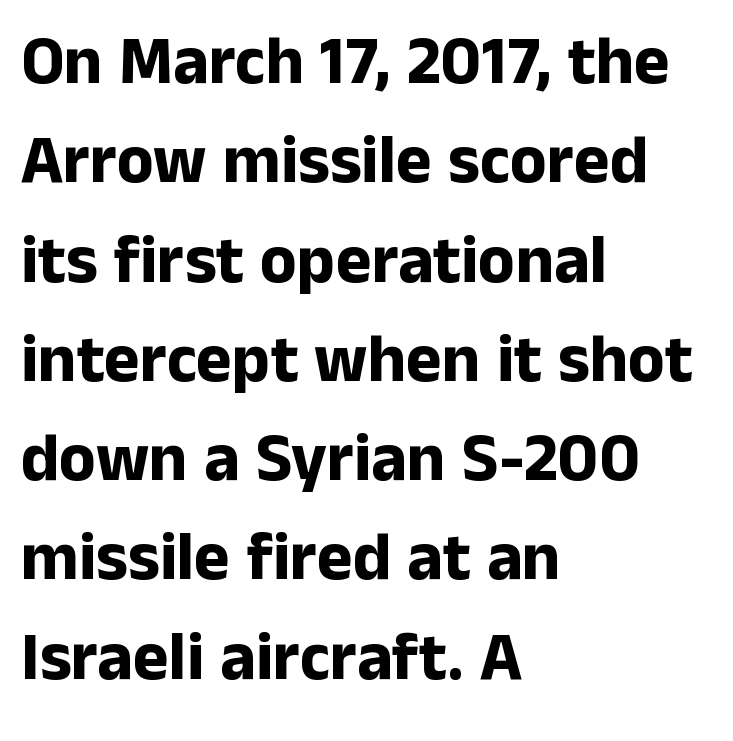
Summary of weight: heavy, a full bold. Reading down the block, your eye returns to a fixed left position each line. Is there any slant? The stems are plumb. Just letters on the line, the space beneath them empty. Default kerning and tracking; the words read as compact shapes. The face used here is proportionally spaced, like ordinary book or web type.
